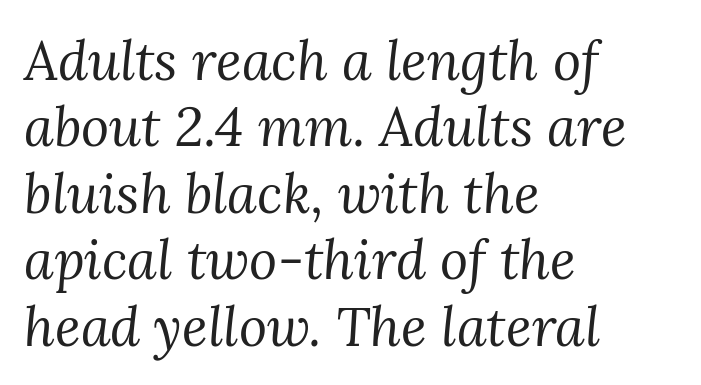
Q: Is the text bold? A: No.
Q: Is the text italic (slanted)? A: Yes, it leans right by about 3 degrees.
Q: Is the typeface a serif or a sans-serif typeface? A: Serif.
Q: Is the text underlined? A: No.
Q: How is the paragraph aligned? A: Left-aligned.
Q: Is the spacing between letters normal or unusually wide? A: Normal.
Q: Width (condensed, normal, or wide)? A: Normal.
Q: Stroke contrast? A: Medium.
Q: x-height? A: Medium.
Q: Monospaced? A: No.
